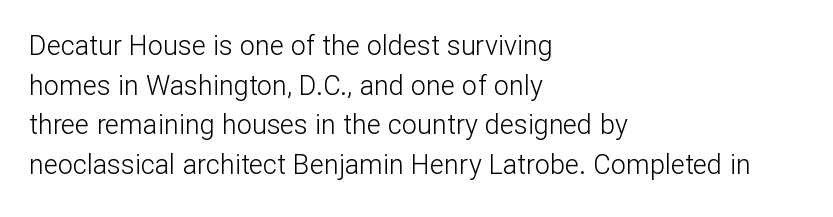
The image shows 27 px text type, upright; set left-aligned, normal line spacing (1.47x), normal letter spacing, not underlined.
